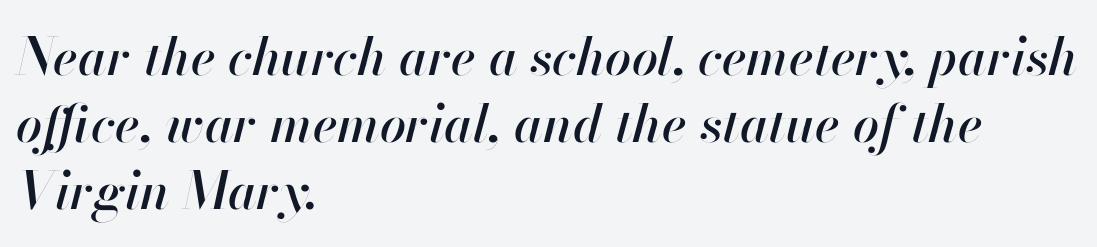
The image shows 52 px text type, italic (leaning right); set left-aligned, normal line spacing (1.29x), normal letter spacing, not underlined; high stroke contrast and a small x-height.
